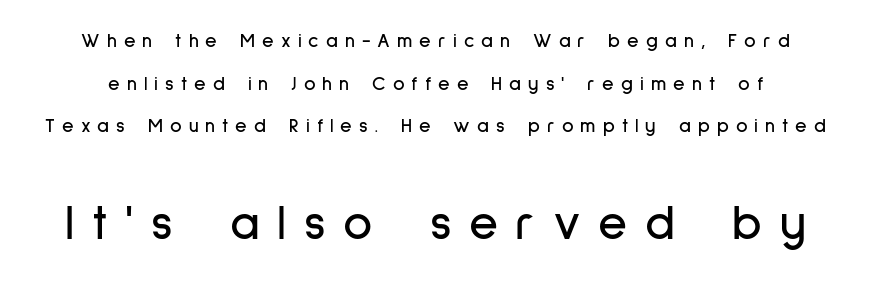
Tracking here is generous; glyphs stand well apart from one another. Descender tails drop into unmarked territory. The rendering shows plain stroke endings on the letterforms — a sans-serif design. Does the bottom block carry the larger type? Yes, it does.
